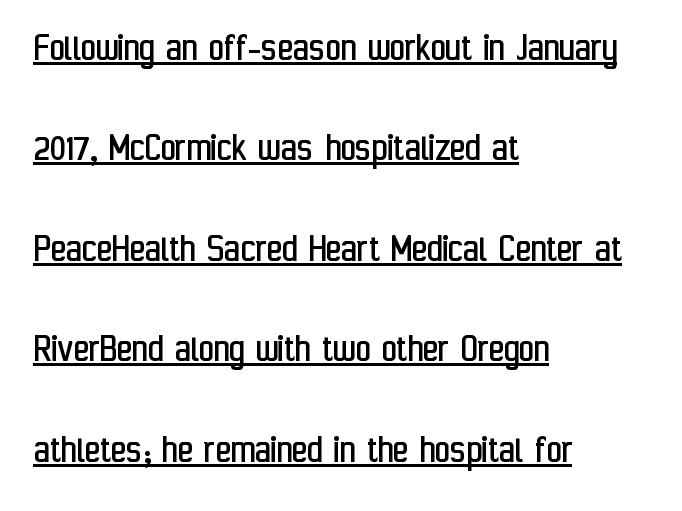
The image shows 42 px regular-weight, condensed sans-serif type, upright; set left-aligned, loose line spacing (2.39x), normal letter spacing, underlined; low stroke contrast and a medium x-height.
